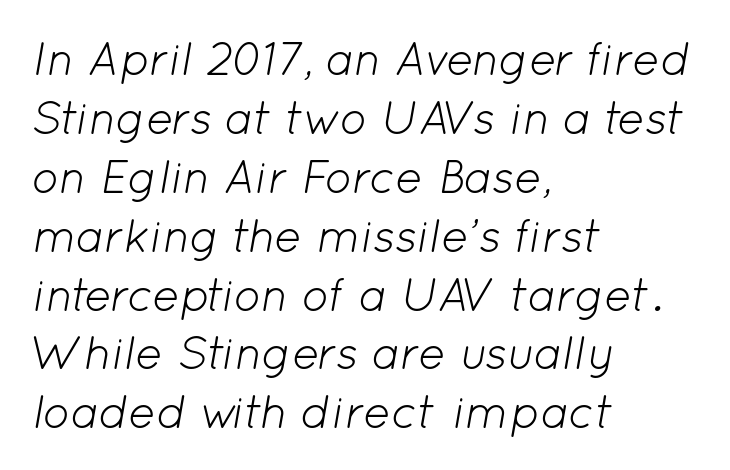
Q: Is the text bold? A: No.
Q: Is the text italic (slanted)? A: Yes, it leans right by about 12 degrees.
Q: Is the text underlined? A: No.
Q: How is the paragraph aligned? A: Left-aligned.
Q: Is the spacing between letters normal or unusually wide? A: Normal.
Q: Is the spacing between lines tight, normal or loose? A: Normal.
Q: Width (condensed, normal, or wide)? A: Normal.
Q: Stroke contrast? A: Low.
Q: x-height? A: Medium.
Q: Monospaced? A: No.
